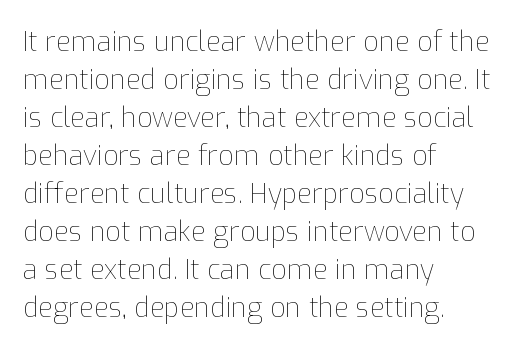
{"italic": "no", "bold": "no", "underline": "no", "align": "left", "line_spacing": "normal", "line_spacing_ratio": 1.41, "letter_spacing": "normal", "letter_spacing_em": 0.0, "glyph_px": 27}
